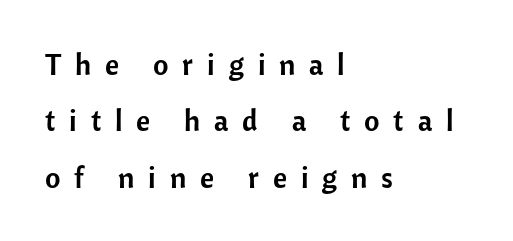
The image shows 30 px sans-serif type, upright; set left-aligned, line spacing 1.88x, unusually wide letter spacing (+0.46 em), not underlined; low stroke contrast and a medium x-height.
